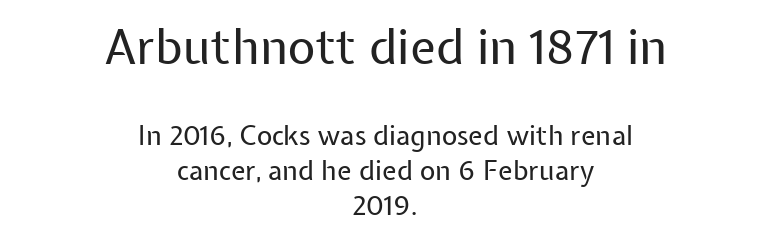
Q: Is the text bold? A: No.
Q: Is the text italic (slanted)? A: No, it is upright.
Q: Is the typeface a serif or a sans-serif typeface? A: Sans-serif.
Q: Is the text underlined? A: No.
Q: How is the paragraph aligned? A: Centered.
Q: Is the spacing between letters normal or unusually wide? A: Normal.
Q: Is the spacing between lines tight, normal or loose? A: Normal.
Q: Which block of text is set in a larger size, the first (top) or the second (bottom)? A: The first (top) one.
Q: Width (condensed, normal, or wide)? A: Normal.
Q: Stroke contrast? A: Low.
Q: x-height? A: Medium.
Q: Monospaced? A: No.
